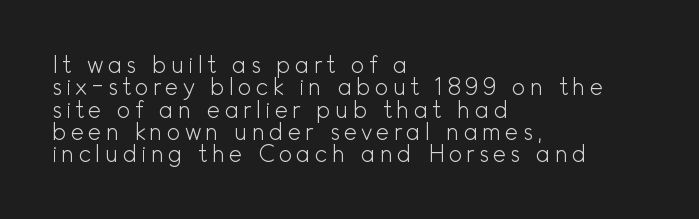
{"italic": "no", "bold": "no", "underline": "no", "align": "left", "line_spacing": "tight", "line_spacing_ratio": 0.97, "glyph_px": 23}
